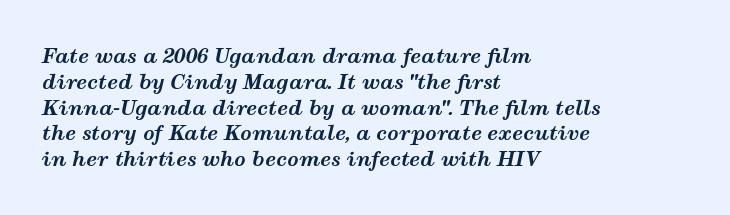
Q: Is the text bold? A: Yes.
Q: Is the text italic (slanted)? A: Yes, it leans right by about 12 degrees.
Q: Is the text underlined? A: No.
Q: How is the paragraph aligned? A: Left-aligned.
Q: Is the spacing between letters normal or unusually wide? A: Normal.
Q: Is the spacing between lines tight, normal or loose? A: Normal.
